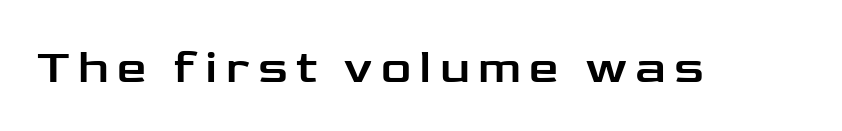
{"serif": "no", "italic": "no", "width": "wide", "stroke_contrast": "low", "x_height": "medium", "monospaced": "no", "underline": "no", "glyph_px": 47}
